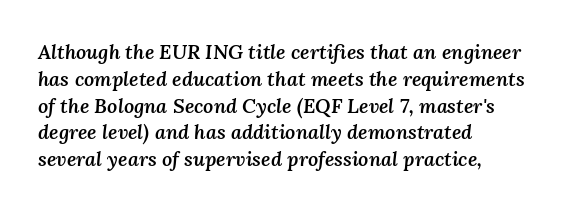
Q: Is the text bold? A: Semi-bold.
Q: Is the text italic (slanted)? A: Yes, it leans right by about 3 degrees.
Q: Is the text underlined? A: No.
Q: How is the paragraph aligned? A: Left-aligned.
Q: Is the spacing between letters normal or unusually wide? A: Normal.
Q: Is the spacing between lines tight, normal or loose? A: Normal.
